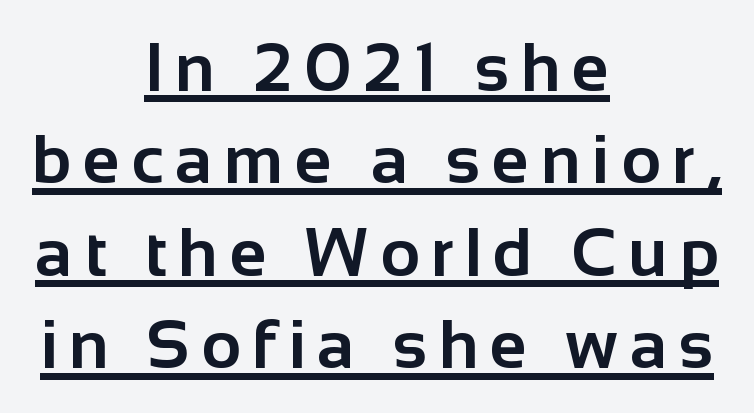
Q: Is the text bold? A: Yes.
Q: Is the text italic (slanted)? A: No, it is upright.
Q: Is the typeface a serif or a sans-serif typeface? A: Sans-serif.
Q: Is the text underlined? A: Yes.
Q: How is the paragraph aligned? A: Centered.
Q: Is the spacing between lines tight, normal or loose? A: Normal.
Q: Width (condensed, normal, or wide)? A: Normal.
Q: Stroke contrast? A: Low.
Q: x-height? A: Medium.
Q: Monospaced? A: No.
